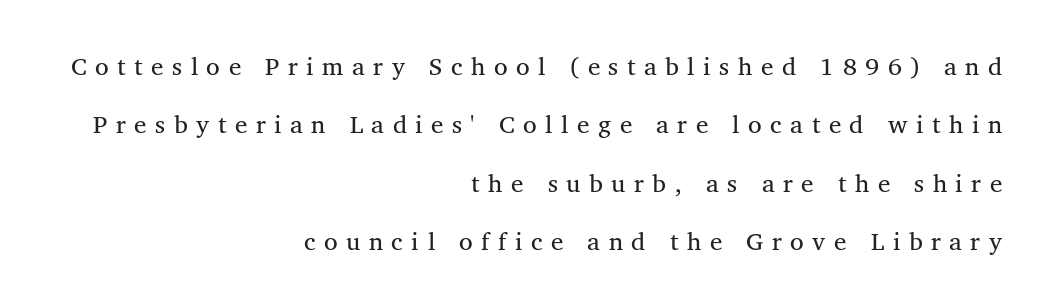
The image shows 25 px text type, upright; set right-aligned, loose line spacing (2.34x), unusually wide letter spacing (+0.34 em), not underlined.
